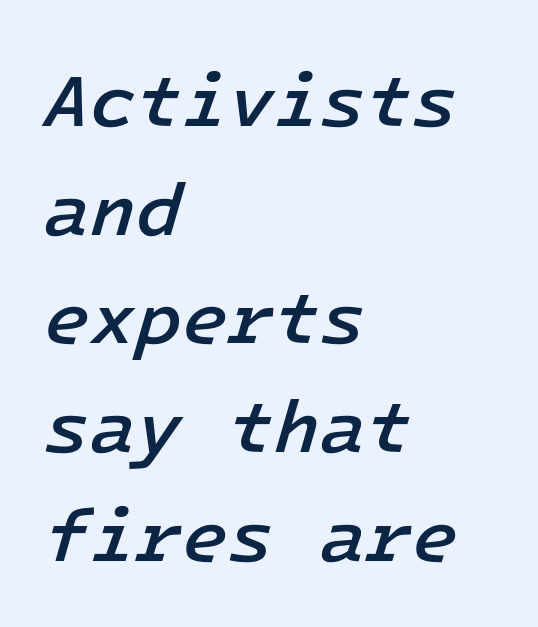
The image shows 75 px semibold type, italic (leaning right), monospaced; set left-aligned, normal line spacing (1.45x), normal letter spacing, not underlined; low stroke contrast and a medium x-height.
